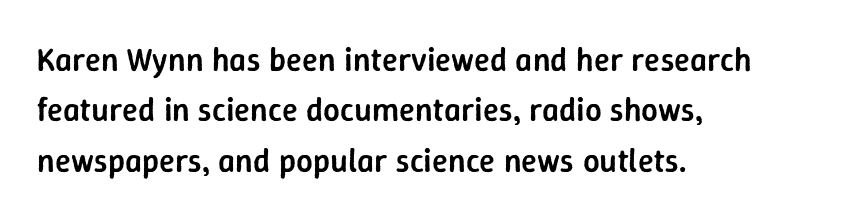
The image shows 33 px semibold sans-serif type, upright; set left-aligned, normal line spacing (1.53x), normal letter spacing, not underlined; low stroke contrast and a medium x-height.
